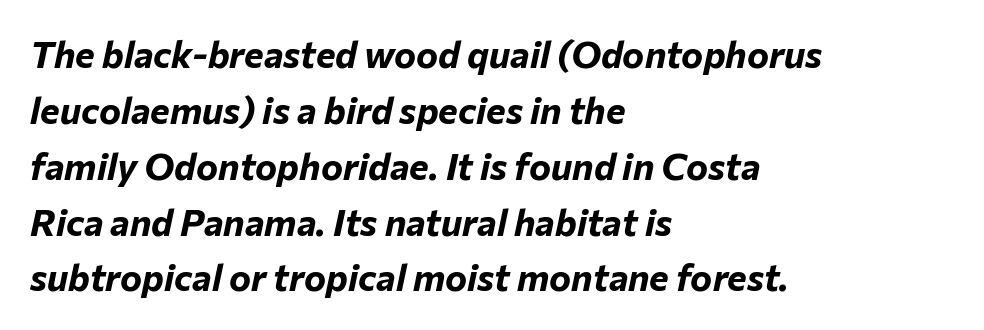
The image shows 37 px bold type, italic (leaning right); set left-aligned, normal line spacing (1.51x), normal letter spacing, not underlined; low stroke contrast and a medium x-height.
